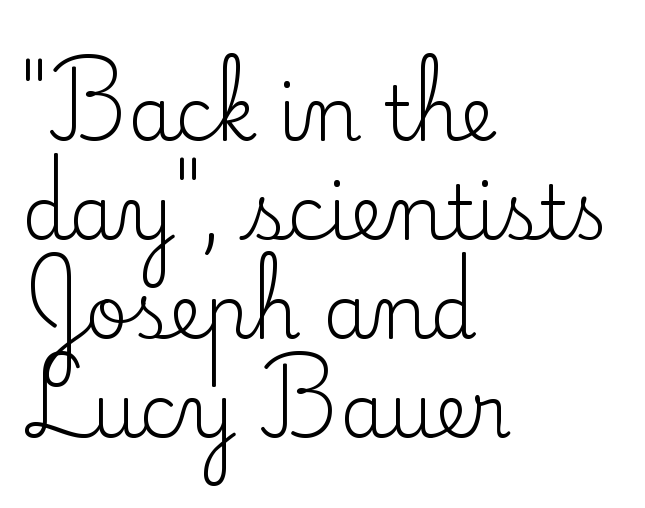
The image shows 74 px regular-weight type, upright; set left-aligned, normal line spacing (1.34x), normal letter spacing, not underlined; low stroke contrast and a small x-height.
